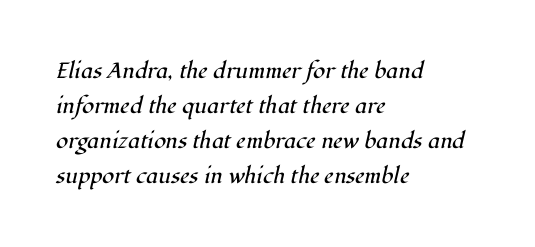
Does the leading feel generous? No, just average. The horizontal fit of the characters is conventional and even. Layout note: lines flush left. An italicized treatment has been applied to the whole sample. The weight tops out at a normal text grade.
